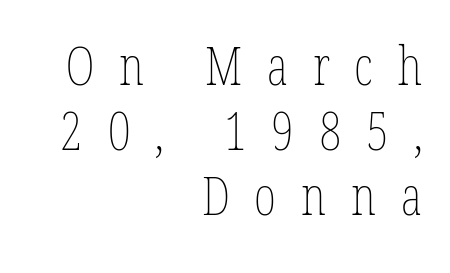
{"italic": "no", "bold": "no", "weight": "thin", "width": "condensed", "stroke_contrast": "low", "x_height": "medium", "monospaced": "no", "underline": "no", "align": "right", "line_spacing_ratio": 1.23, "letter_spacing": "wide", "letter_spacing_em": 0.47, "glyph_px": 53}
